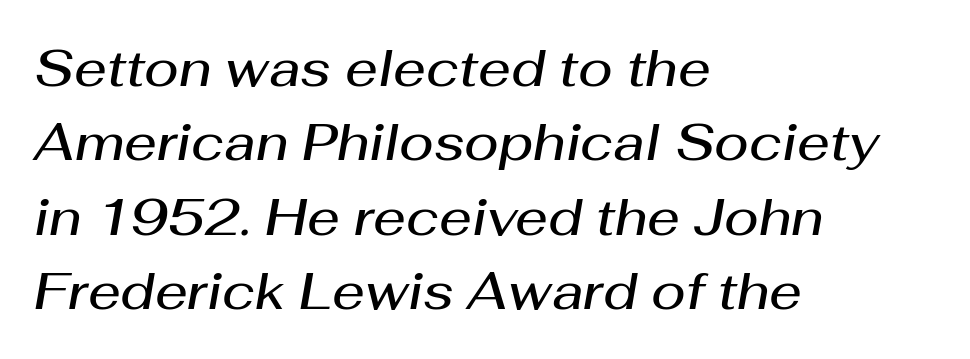
Clear beneath every line of the passage. If you drew a line through each stem, it would be angled. If you measured baseline to baseline, you'd find a middling distance. You could not count columns in this text — the font is proportionally spaced. This rendering uses left alignment, leaving the right contour irregular. The horizontal fit of the characters is conventional and even.
